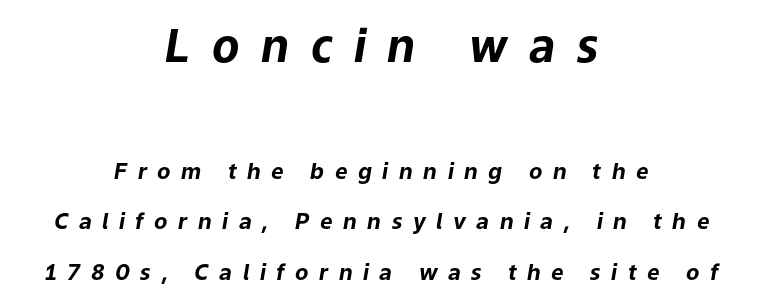
The image shows 45 px bold type, italic (leaning right); set centered, loose line spacing (2.29x), unusually wide letter spacing (+0.48 em), not underlined; the first (top) block is 2.05x larger; low stroke contrast and a medium x-height.
